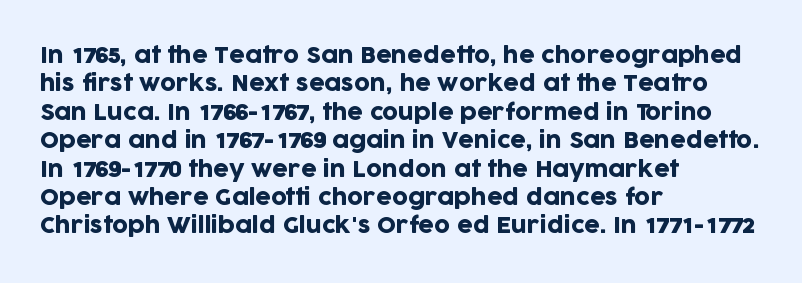
{"italic": "no", "underline": "no", "align": "left", "line_spacing": "normal", "line_spacing_ratio": 1.29, "letter_spacing": "normal", "letter_spacing_em": 0.0, "glyph_px": 22}
